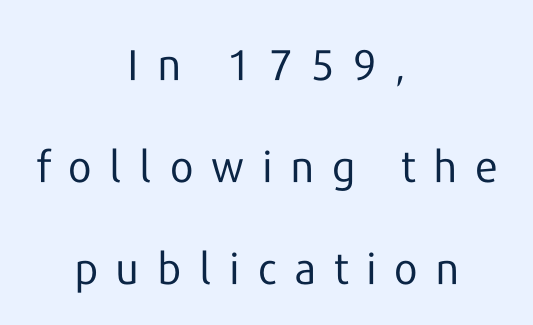
The image shows 43 px regular-weight sans-serif type, upright; set centered, loose line spacing (2.37x), unusually wide letter spacing (+0.41 em), not underlined; low stroke contrast and a medium x-height.
